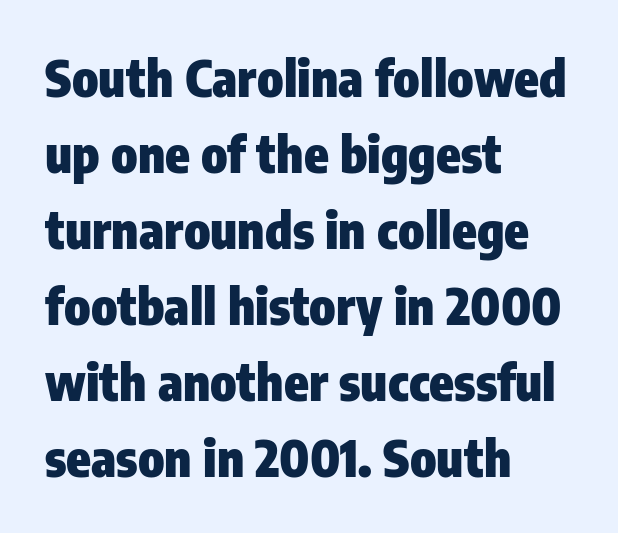
Glance below the letters and you will spot only blank space. Chunky letters — that's bold for sure. This rendering leaves character spacing at its baseline value. Spacing verdict: proportional, widths tailored to each character. Does the copy run flush right? No — it runs flush left. Posture: vertical.
